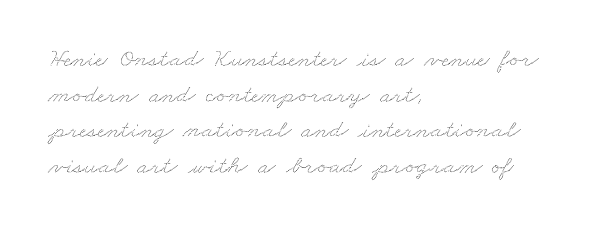
Q: Is the text underlined? A: No.
Q: How is the paragraph aligned? A: Left-aligned.
Q: Is the spacing between letters normal or unusually wide? A: Normal.
Q: Is the spacing between lines tight, normal or loose? A: Normal.
